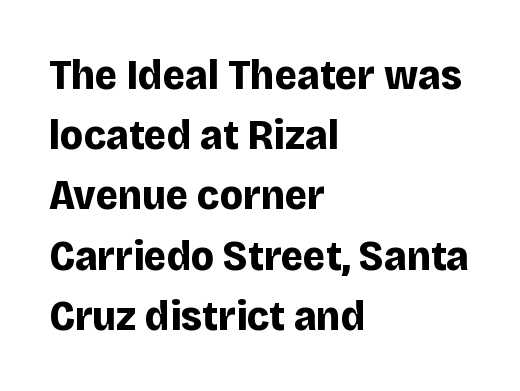
Q: Is the text bold? A: Yes.
Q: Is the text italic (slanted)? A: No, it is upright.
Q: Is the typeface a serif or a sans-serif typeface? A: Sans-serif.
Q: Is the text underlined? A: No.
Q: How is the paragraph aligned? A: Left-aligned.
Q: Is the spacing between letters normal or unusually wide? A: Normal.
Q: Is the spacing between lines tight, normal or loose? A: Normal.
Q: Width (condensed, normal, or wide)? A: Normal.
Q: Stroke contrast? A: Low.
Q: x-height? A: Large.
Q: Monospaced? A: No.
